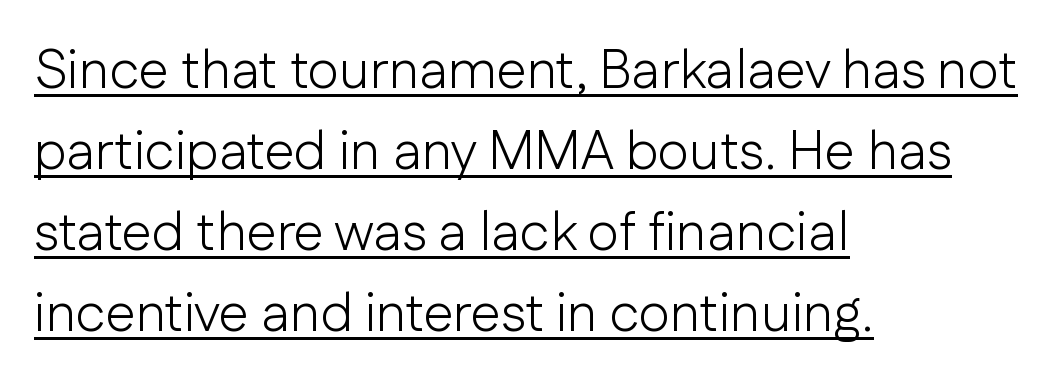
Is the block centered? No — it sits flush against the left margin. The words here are underlined. In terms of letterspacing, this is plain default setting. The text was rendered using a sans face with plain stroke endings. Interline gaps are of average width in this sample.
